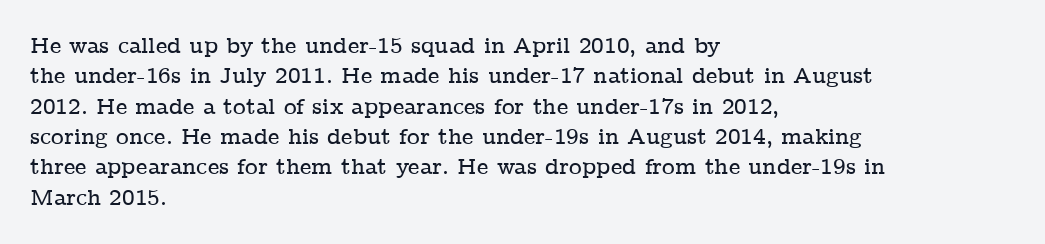
Q: Is the text italic (slanted)? A: No, it is upright.
Q: Is the text underlined? A: No.
Q: How is the paragraph aligned? A: Left-aligned.
Q: Is the spacing between letters normal or unusually wide? A: Normal.
Q: Is the spacing between lines tight, normal or loose? A: Normal.
